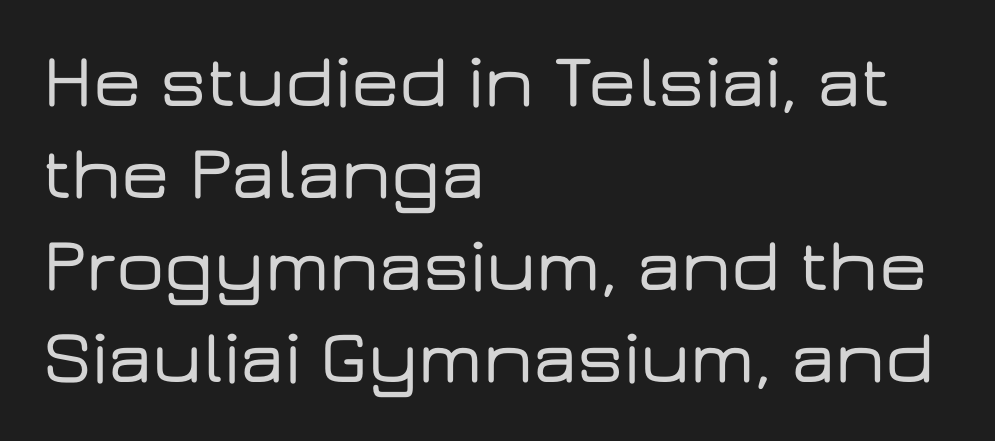
Q: Is the text italic (slanted)? A: No, it is upright.
Q: Is the typeface a serif or a sans-serif typeface? A: Sans-serif.
Q: Is the text underlined? A: No.
Q: How is the paragraph aligned? A: Left-aligned.
Q: Is the spacing between letters normal or unusually wide? A: Normal.
Q: Width (condensed, normal, or wide)? A: Wide.
Q: Stroke contrast? A: Low.
Q: x-height? A: Medium.
Q: Monospaced? A: No.
